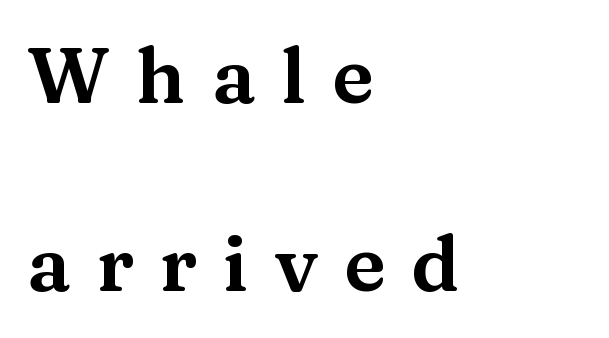
The baseline area is clear. Does the copy run flush right? No — it runs flush left. Here the designer chose a conventional face with non-uniform glyph widths. Characters remain perfectly vertical along every line.
